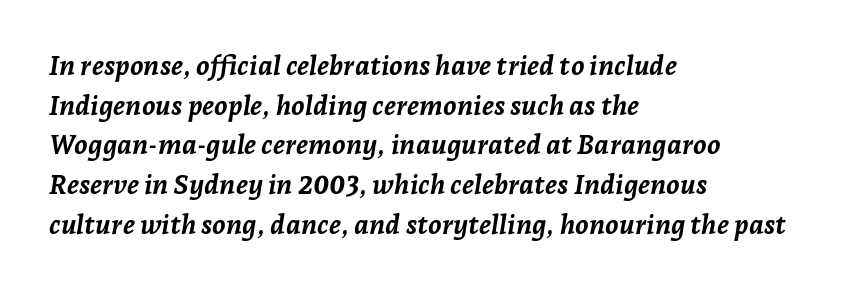
Leftover space on each line is placed entirely after the last word. Reading down the column, the eye jumps a familiar distance to each next line. Does extra space separate the letters? No, they use regular spacing. Plain, unruled lines of type.
